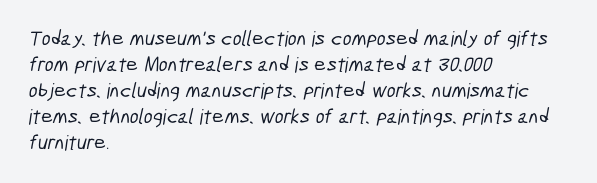
{"underline": "no", "align": "left", "line_spacing_ratio": 1.24, "letter_spacing": "normal", "letter_spacing_em": 0.0, "glyph_px": 21}
